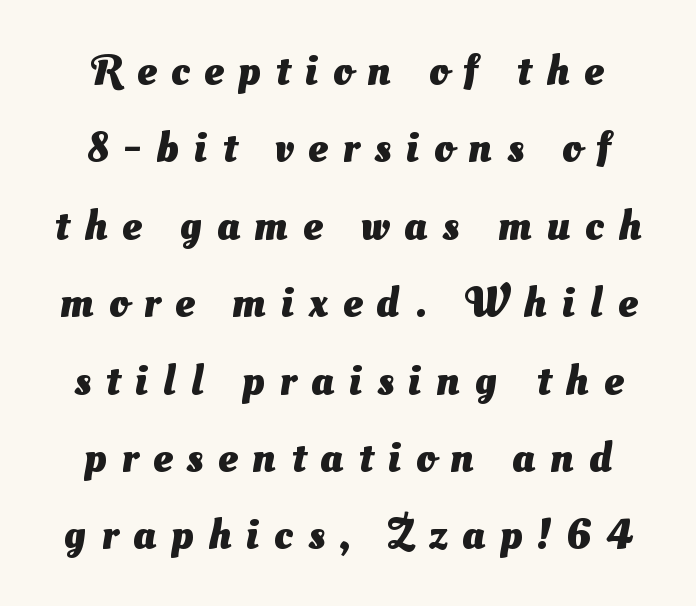
The image shows 43 px heavy sans-serif type; set line spacing 1.8x, unusually wide letter spacing (+0.35 em), not underlined; medium stroke contrast and a small x-height.
